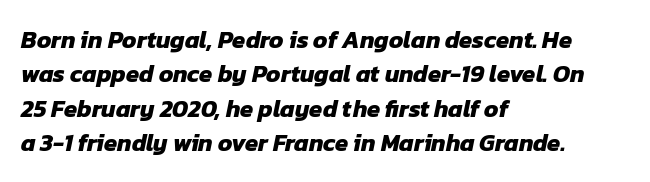
Q: Is the text bold? A: Yes.
Q: Is the text underlined? A: No.
Q: How is the paragraph aligned? A: Left-aligned.
Q: Is the spacing between letters normal or unusually wide? A: Normal.
Q: Is the spacing between lines tight, normal or loose? A: Normal.
